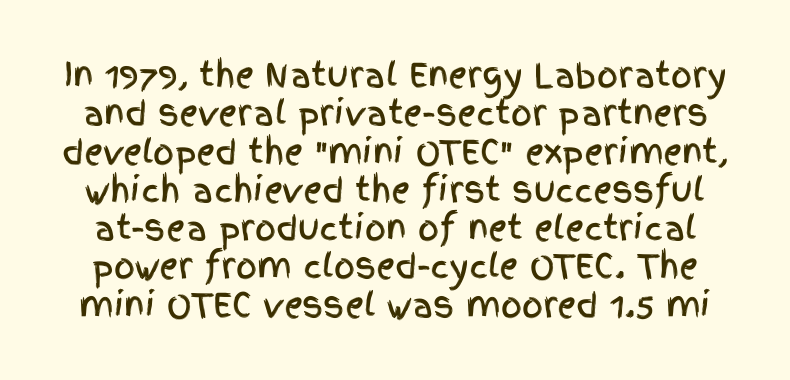
The image shows 33 px condensed sans-serif type, upright; set line spacing 1.16x, normal letter spacing, not underlined; a large x-height.
